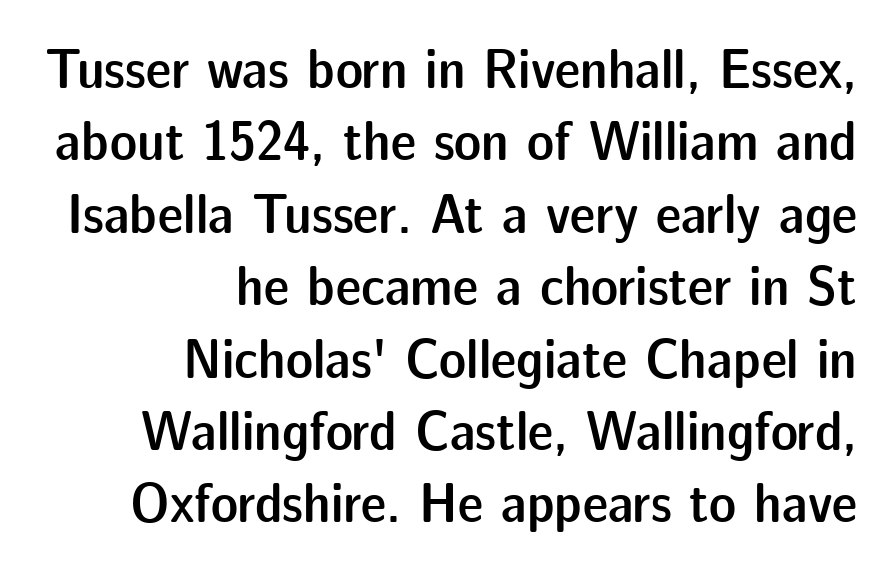
Q: Is the text bold? A: Semi-bold.
Q: Is the text italic (slanted)? A: No, it is upright.
Q: Is the typeface a serif or a sans-serif typeface? A: Sans-serif.
Q: Is the text underlined? A: No.
Q: How is the paragraph aligned? A: Right-aligned.
Q: Is the spacing between letters normal or unusually wide? A: Normal.
Q: Is the spacing between lines tight, normal or loose? A: Normal.
Q: Width (condensed, normal, or wide)? A: Normal.
Q: Stroke contrast? A: Low.
Q: x-height? A: Medium.
Q: Monospaced? A: No.
